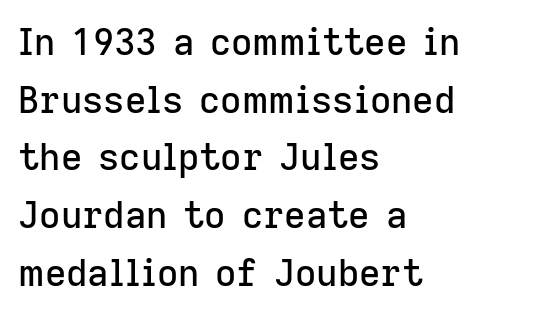
Q: Is the text italic (slanted)? A: No, it is upright.
Q: Is the typeface a serif or a sans-serif typeface? A: Sans-serif.
Q: Is the text underlined? A: No.
Q: How is the paragraph aligned? A: Left-aligned.
Q: Is the spacing between letters normal or unusually wide? A: Normal.
Q: Is the spacing between lines tight, normal or loose? A: Normal.
Q: Width (condensed, normal, or wide)? A: Normal.
Q: Stroke contrast? A: Low.
Q: x-height? A: Medium.
Q: Monospaced? A: No.
